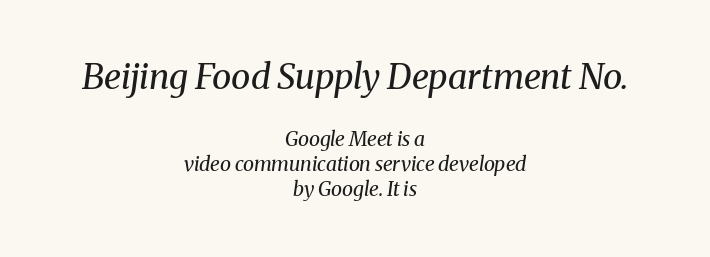
The image shows 35 px regular-weight serif type, italic (leaning right); set centered, normal line spacing (1.26x), normal letter spacing, not underlined; the first (top) block is 1.75x larger; medium stroke contrast and a medium x-height.
